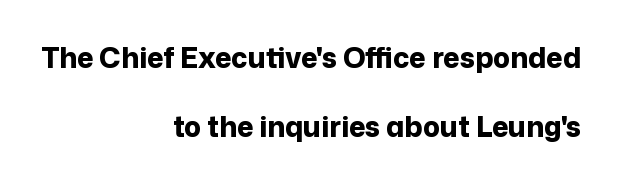
Words appear dense and cohesive because spacing is normal. You could not count columns in this text — the font is proportionally spaced. Reading down the block, your eye finds every line finishing at a fixed right position. The specimen reads as upright at a glance. A sans-serif font was chosen for this passage.
